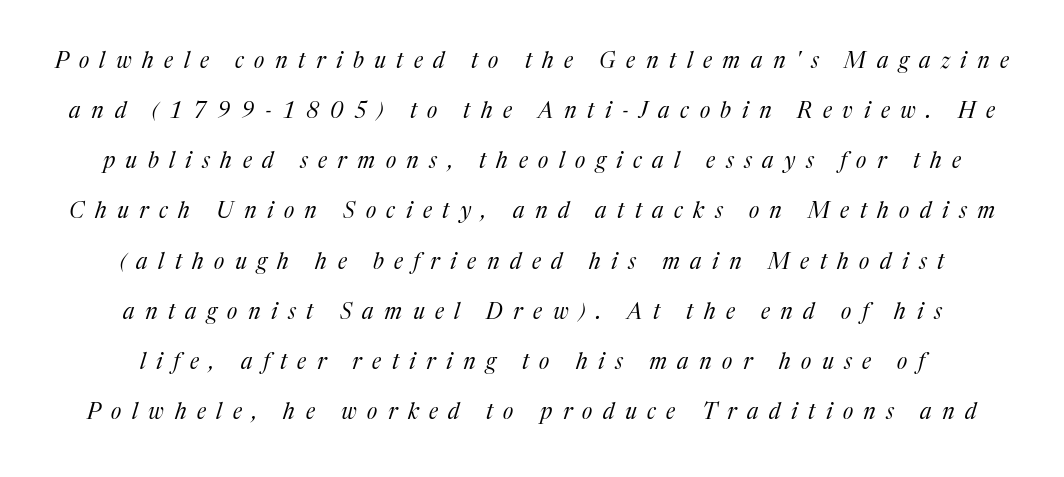
Q: Is the text bold? A: No.
Q: Is the text italic (slanted)? A: Yes, it leans right by about 17 degrees.
Q: Is the text underlined? A: No.
Q: Is the spacing between letters normal or unusually wide? A: Unusually wide.
Q: Is the spacing between lines tight, normal or loose? A: Loose.
